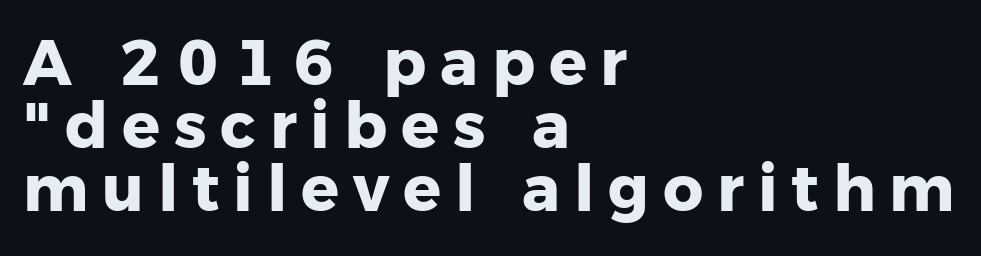
Does the copy run flush right? No — it runs flush left. The glyphs in this specimen are sans serif. Heft: maximum for text — a bold. Just letters on the line, the space beneath them empty. Horizontal bands of white between lines are thin slivers.
